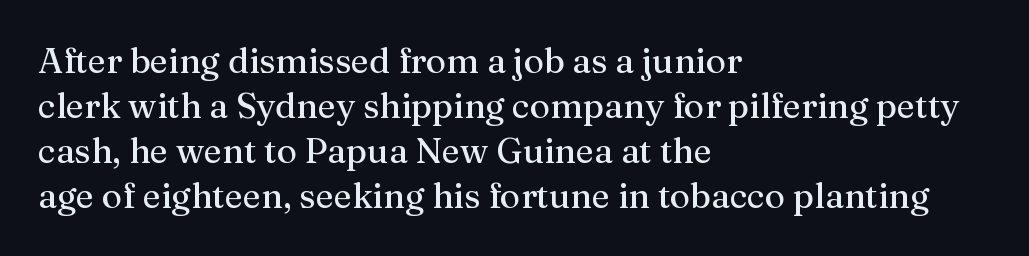
Nobody touched the tracking dial on this one. Each line starts at the same left margin while the right side varies. This rendering features lettering with no underline. In terms of leading, this rendering sits right in the middle. Think of a printed novel: that variable character pitch is what you see here.
